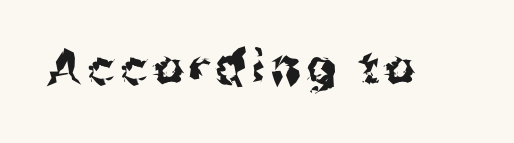
Q: Is the text italic (slanted)? A: No, it is upright.
Q: Is the typeface a serif or a sans-serif typeface? A: Sans-serif.
Q: Is the text underlined? A: No.
Q: Width (condensed, normal, or wide)? A: Normal.
Q: Stroke contrast? A: Medium.
Q: x-height? A: Medium.
Q: Monospaced? A: No.
